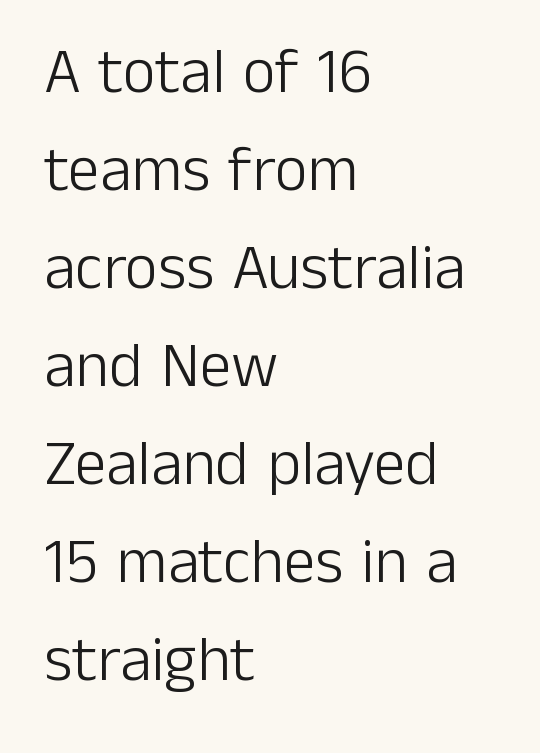
Think of a printed novel: that variable character pitch is what you see here. A student would call this left alignment; a typographer would say flush left, rag right. This reads as an unemphasized weight, regular at the heaviest. The lines sit at an ordinary, default distance from one another. Just letters on the line, the space beneath them empty.
